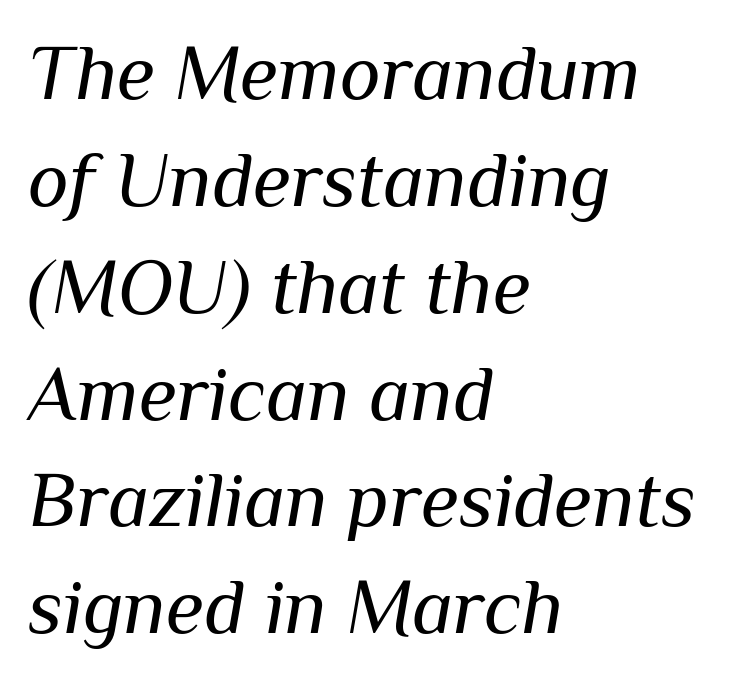
{"italic": "yes", "lean": "right", "slant_degrees": 10, "bold": "no", "weight": "regular", "width": "normal", "stroke_contrast": "medium", "x_height": "medium", "monospaced": "no", "underline": "no", "align": "left", "line_spacing": "normal", "line_spacing_ratio": 1.37, "letter_spacing": "normal", "letter_spacing_em": 0.0, "glyph_px": 78}
